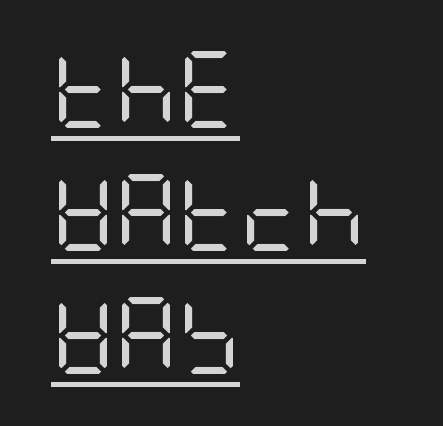
{"serif": "no", "italic": "no", "bold": "no", "weight": "regular", "width": "condensed", "stroke_contrast": "low", "x_height": "large", "underline": "yes", "align": "left", "line_spacing": "normal", "line_spacing_ratio": 1.6, "letter_spacing": "normal", "letter_spacing_em": 0.0, "glyph_px": 77}
